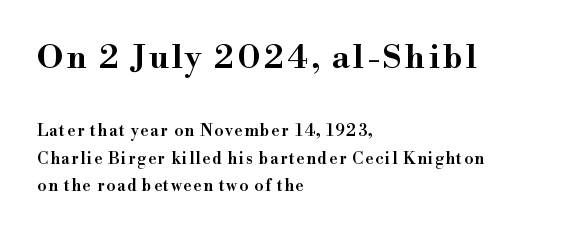
The image shows 33 px semibold serif type, upright; set left-aligned, line spacing 1.74x, not underlined; the first (top) block is 2.06x larger; high stroke contrast and a small x-height.
